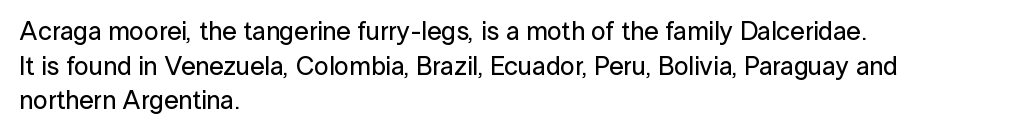
Q: Is the text italic (slanted)? A: No, it is upright.
Q: Is the text underlined? A: No.
Q: How is the paragraph aligned? A: Left-aligned.
Q: Is the spacing between letters normal or unusually wide? A: Normal.
Q: Is the spacing between lines tight, normal or loose? A: Normal.
